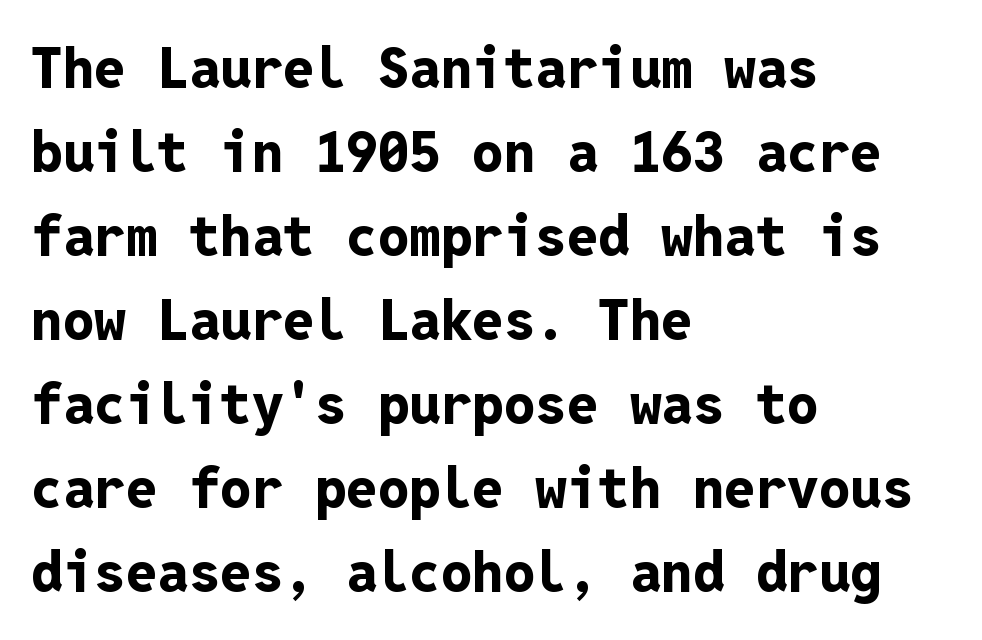
The image shows 56 px bold sans-serif type, upright, monospaced; set left-aligned, normal line spacing (1.5x), normal letter spacing, not underlined; low stroke contrast and a medium x-height.
